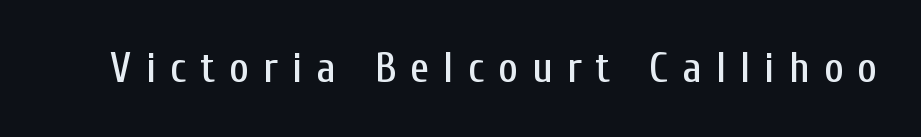
The image shows 42 px condensed sans-serif type, upright; set unusually wide letter spacing (+0.34 em), not underlined; low stroke contrast and a medium x-height.
